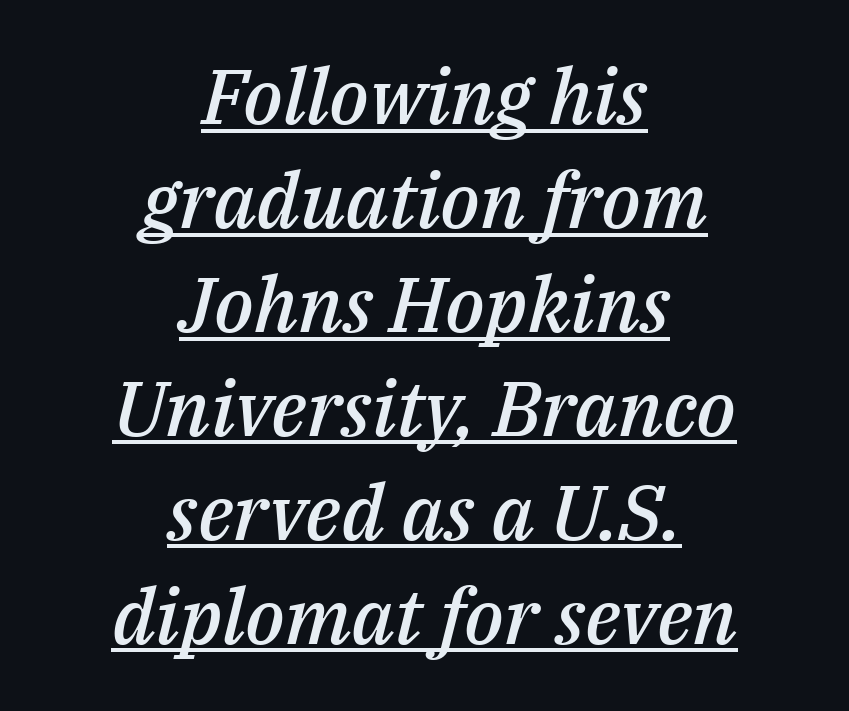
The image shows 77 px semibold type, italic (leaning right); set centered, normal line spacing (1.35x), normal letter spacing, underlined; medium stroke contrast and a medium x-height.
